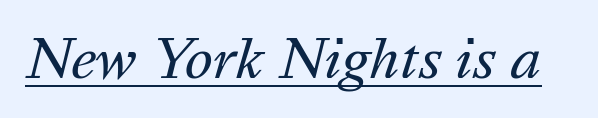
{"italic": "yes", "lean": "right", "slant_degrees": 16, "bold": "no", "weight": "regular", "width": "normal", "stroke_contrast": "medium", "x_height": "medium", "monospaced": "no", "underline": "yes", "letter_spacing": "normal", "letter_spacing_em": 0.0, "glyph_px": 53}
